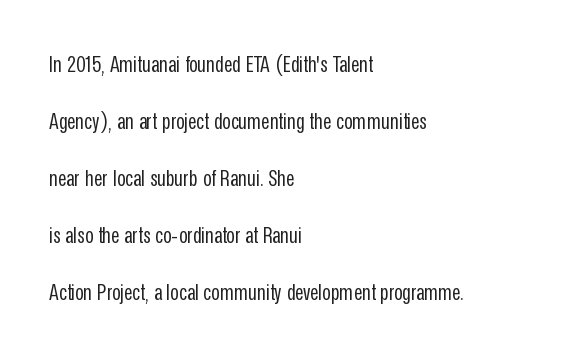
{"italic": "no", "bold": "no", "underline": "no", "align": "left", "line_spacing": "loose", "line_spacing_ratio": 2.48, "letter_spacing": "normal", "letter_spacing_em": 0.0, "glyph_px": 23}
